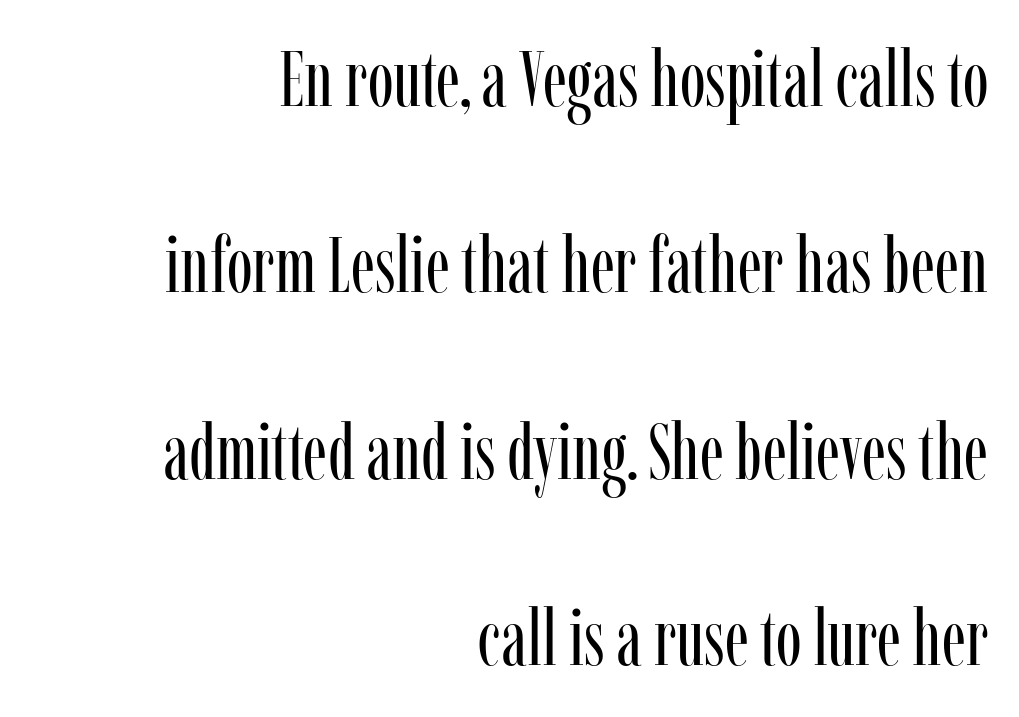
{"serif": "yes", "italic": "no", "bold": "no", "weight": "regular", "width": "condensed", "stroke_contrast": "low", "x_height": "medium", "monospaced": "no", "underline": "no", "align": "right", "line_spacing": "loose", "line_spacing_ratio": 2.39, "letter_spacing": "normal", "letter_spacing_em": 0.0, "glyph_px": 78}
